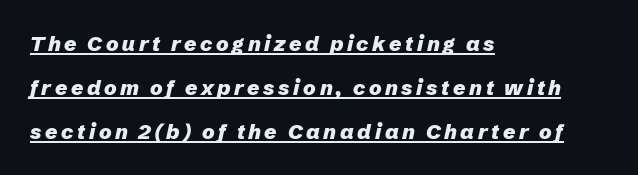
The image shows 21 px bold type, italic (leaning right); set left-aligned, loose line spacing (2.09x), underlined.
